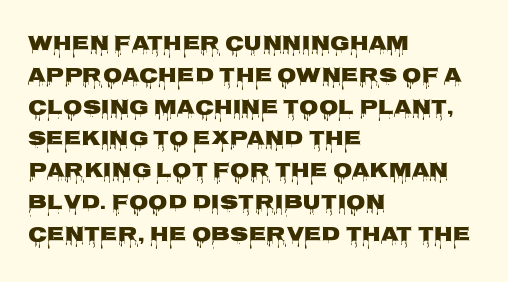
The image shows 20 px text type, upright; set left-aligned, normal line spacing (1.59x), normal letter spacing, not underlined.
